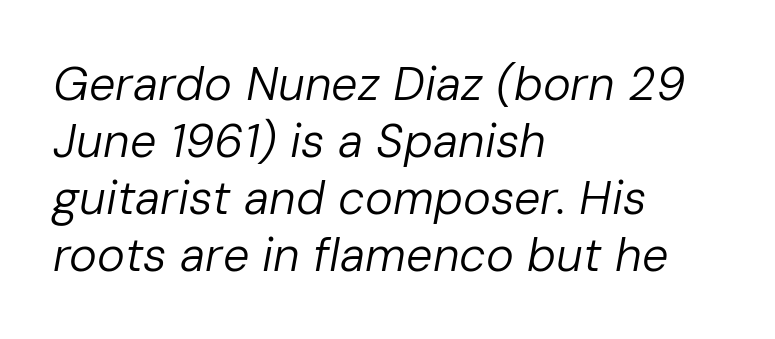
{"italic": "yes", "lean": "right", "slant_degrees": 10, "bold": "no", "weight": "regular", "width": "normal", "stroke_contrast": "low", "x_height": "medium", "monospaced": "no", "underline": "no", "align": "left", "line_spacing_ratio": 1.21, "letter_spacing": "normal", "letter_spacing_em": 0.0, "glyph_px": 47}
